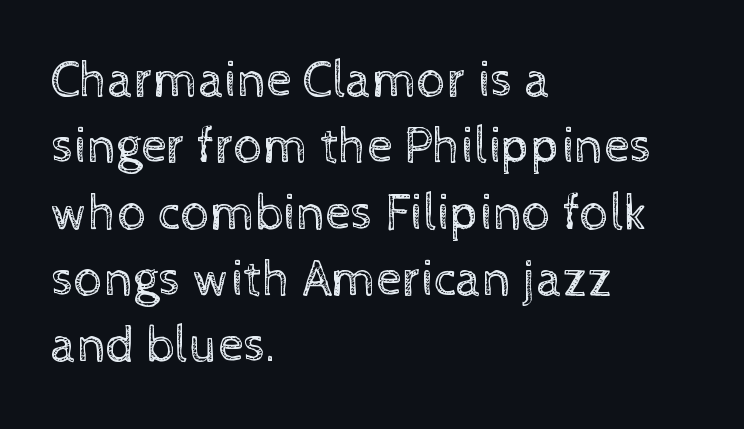
Q: Is the text bold? A: No.
Q: Is the text italic (slanted)? A: No, it is upright.
Q: Is the text underlined? A: No.
Q: How is the paragraph aligned? A: Left-aligned.
Q: Is the spacing between letters normal or unusually wide? A: Normal.
Q: Is the spacing between lines tight, normal or loose? A: Normal.
Q: Width (condensed, normal, or wide)? A: Normal.
Q: x-height? A: Medium.
Q: Monospaced? A: No.
